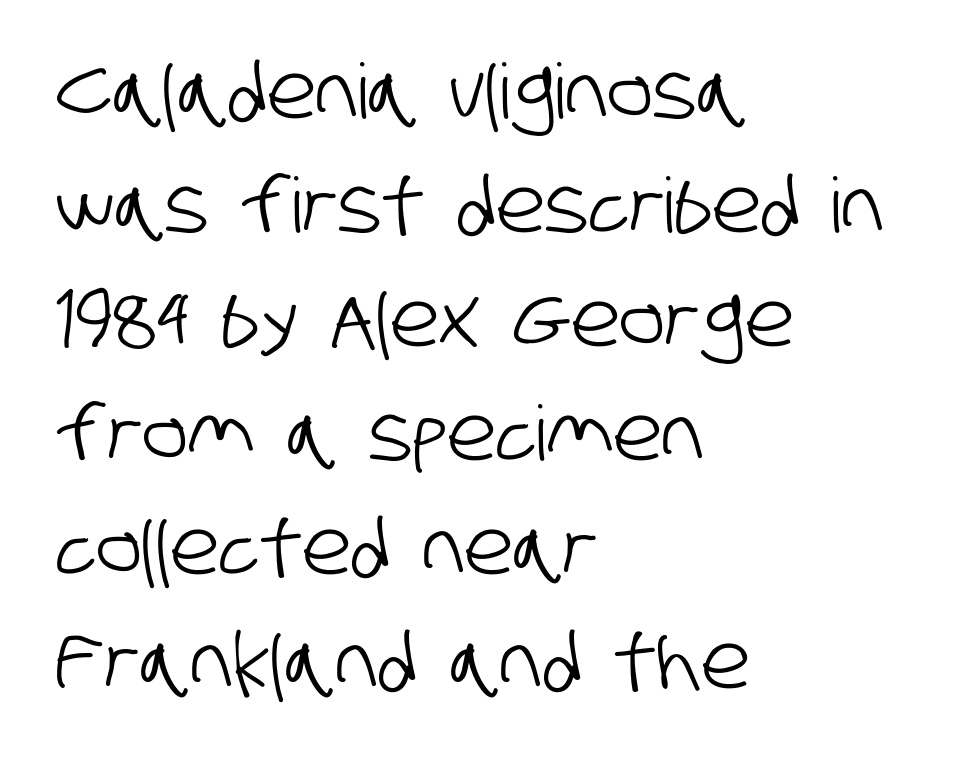
The image shows 76 px condensed sans-serif type; set left-aligned, normal line spacing (1.5x), normal letter spacing, not underlined; low stroke contrast and a large x-height.
